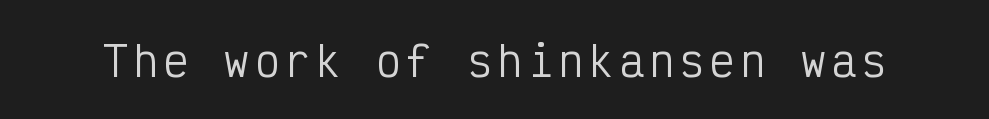
Q: Is the text bold? A: No.
Q: Is the text italic (slanted)? A: No, it is upright.
Q: Is the typeface a serif or a sans-serif typeface? A: Sans-serif.
Q: Is the text underlined? A: No.
Q: Width (condensed, normal, or wide)? A: Condensed.
Q: Stroke contrast? A: Low.
Q: x-height? A: Medium.
Q: Monospaced? A: Yes.
